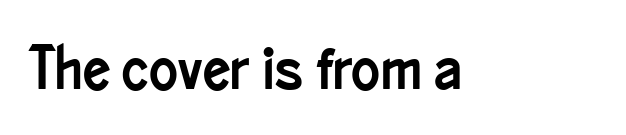
A bare baseline throughout the passage. Between one letter and the next there's only the usual sliver of space. Here the designer chose a conventional face with non-uniform glyph widths. Nope, no serifs anywhere on these letters. If you drew a line through each stem, it would be perfectly vertical.
